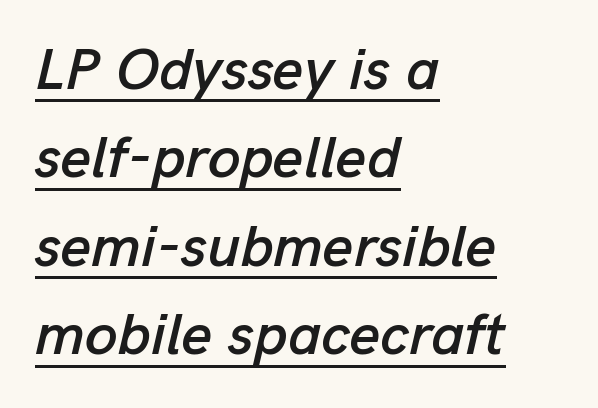
Q: Is the text italic (slanted)? A: Yes, it leans right by about 13 degrees.
Q: Is the text underlined? A: Yes.
Q: How is the paragraph aligned? A: Left-aligned.
Q: Is the spacing between letters normal or unusually wide? A: Normal.
Q: Is the spacing between lines tight, normal or loose? A: Normal.
Q: Width (condensed, normal, or wide)? A: Normal.
Q: Stroke contrast? A: Low.
Q: x-height? A: Medium.
Q: Monospaced? A: No.
